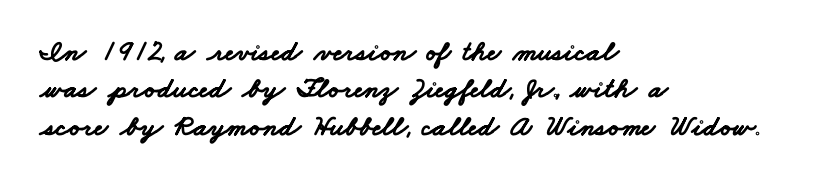
{"serif": "no", "bold": "yes", "weight": "bold", "width": "wide", "stroke_contrast": "low", "x_height": "small", "monospaced": "no", "underline": "no", "align": "left", "line_spacing": "normal", "line_spacing_ratio": 1.29, "letter_spacing": "normal", "letter_spacing_em": 0.0, "glyph_px": 29}
